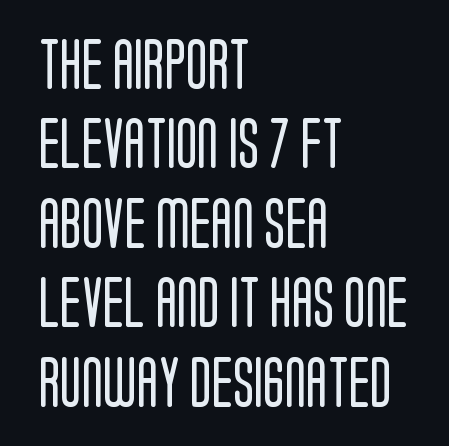
Q: Is the text bold? A: No.
Q: Is the text italic (slanted)? A: No, it is upright.
Q: Is the typeface a serif or a sans-serif typeface? A: Sans-serif.
Q: Is the text underlined? A: No.
Q: How is the paragraph aligned? A: Left-aligned.
Q: Is the spacing between letters normal or unusually wide? A: Normal.
Q: Is the spacing between lines tight, normal or loose? A: Normal.
Q: Width (condensed, normal, or wide)? A: Condensed.
Q: Stroke contrast? A: Low.
Q: x-height? A: Large.
Q: Monospaced? A: No.
